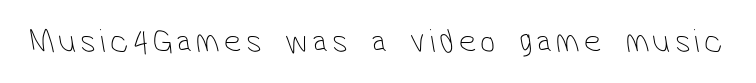
A bare baseline throughout the passage. Serif or sans? Sans — the stroke terminals are bare. Proportional: the letters do not fall into vertical columns. Bold? No — there's no thickening of the strokes.
